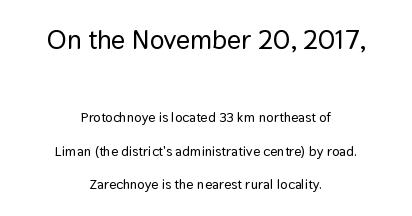
Q: Is the text italic (slanted)? A: No, it is upright.
Q: Is the text underlined? A: No.
Q: How is the paragraph aligned? A: Centered.
Q: Is the spacing between letters normal or unusually wide? A: Normal.
Q: Is the spacing between lines tight, normal or loose? A: Loose.
Q: Which block of text is set in a larger size, the first (top) or the second (bottom)? A: The first (top) one.
